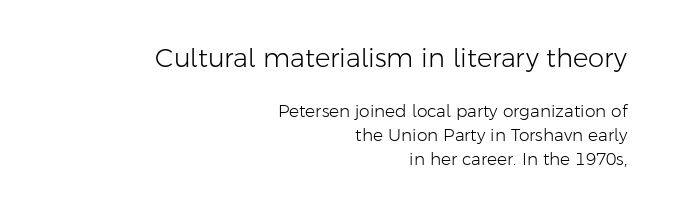
This sample is right-justified, so line beginnings fall wherever the words allow. In terms of leading, this rendering sits right in the middle. Italic: no, the glyphs are upright roman. Standard letterfit; no display-style spreading of the glyphs. Quick note: underline off. Of the two passages, the one on top uses the larger point size.
